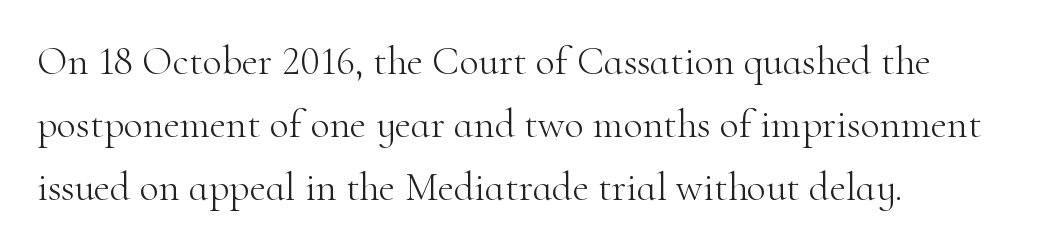
The text block is weighted toward the left margin, trailing off unevenly rightward. Lines of text with bare space underneath. These lines were composed using upright roman letters. Varying glyph widths throughout — classic text-font behaviour.
